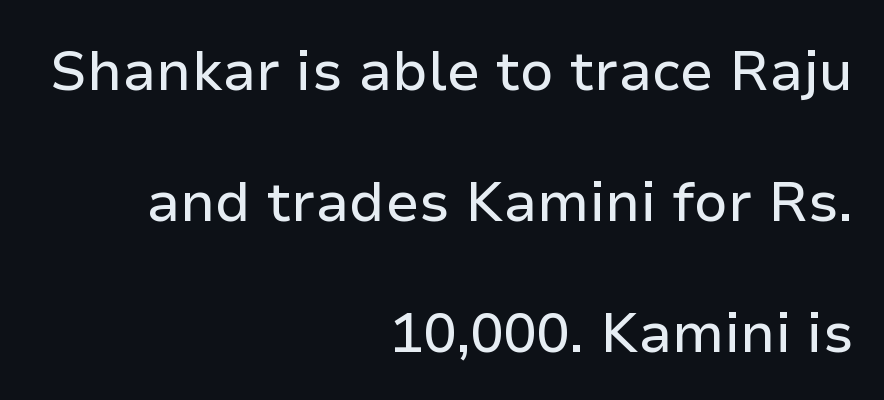
The image shows 55 px sans-serif type, upright; set right-aligned, loose line spacing (2.38x), normal letter spacing, not underlined; low stroke contrast and a medium x-height.
